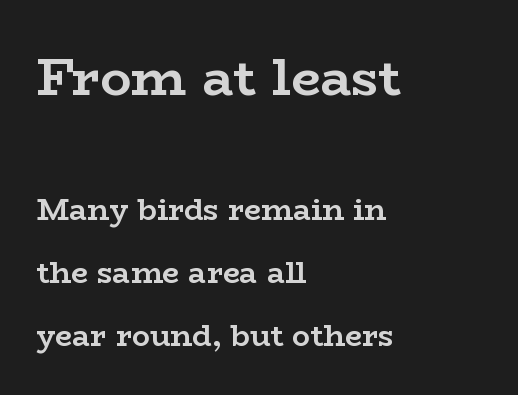
The image shows 52 px semibold, wide serif type, upright; set left-aligned, loose line spacing (2.09x), normal letter spacing, not underlined; the first (top) block is 1.73x larger; low stroke contrast and a medium x-height.
